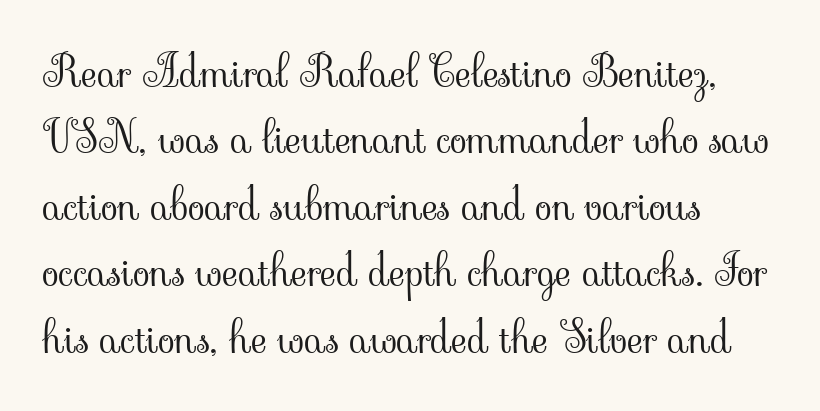
Weight: not bold — regular or lighter. A typesetter would mark this as roman, not italic. Vertical spacing — default. In terms of letterspacing, this is plain default setting. Any mark beneath the type? The region is blank. The font family rendered here belongs to the serif group.
